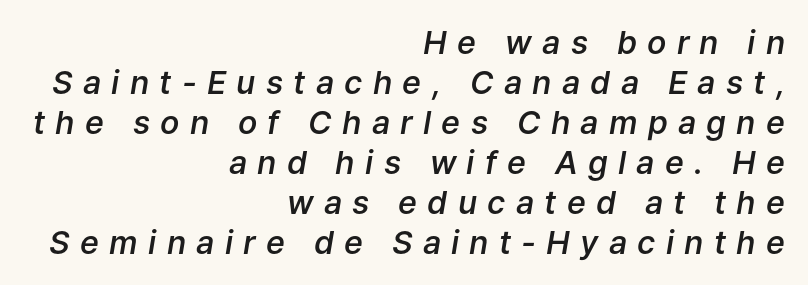
{"italic": "yes", "lean": "right", "slant_degrees": 9, "bold": "semi", "weight": "semibold", "width": "normal", "stroke_contrast": "low", "x_height": "medium", "monospaced": "no", "underline": "no", "align": "right", "line_spacing": "normal", "line_spacing_ratio": 1.25, "letter_spacing": "wide", "letter_spacing_em": 0.32, "glyph_px": 32}
